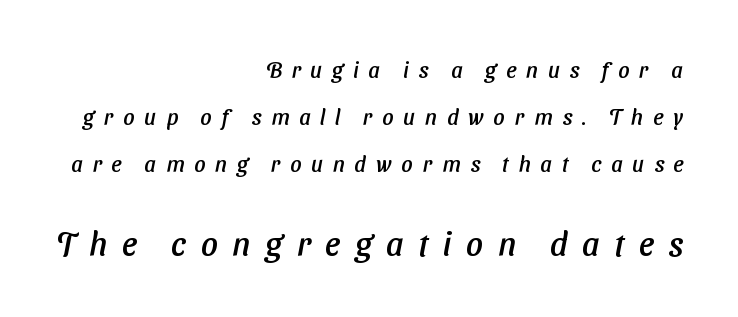
{"serif": "no", "width": "normal", "stroke_contrast": "low", "x_height": "medium", "monospaced": "no", "underline": "no", "align": "right", "line_spacing": "loose", "line_spacing_ratio": 2.13, "letter_spacing": "wide", "letter_spacing_em": 0.44, "larger_block": "second", "size_ratio": 1.5, "glyph_px": 33}
